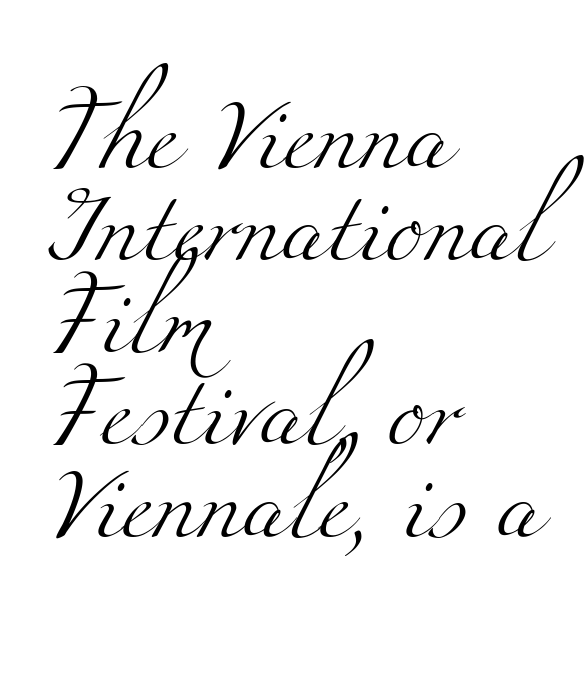
Stems and bowls with no extra thickness — not bold. Reading down the column, the eye jumps a familiar distance to each next line. Descenders are the only things crossing below the line. You could call the tracking neutral — neither tight nor loose.
